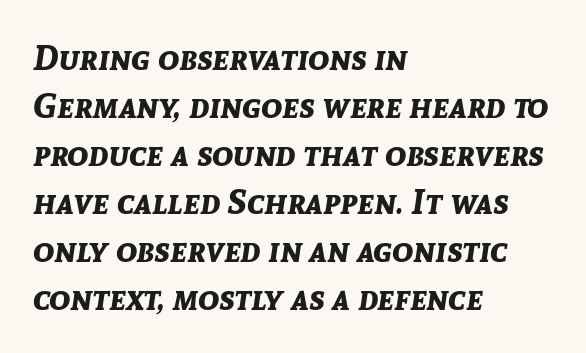
The area under the type is left untouched. Chunky letters — that's bold for sure. The line-height multiplier appears to be the usual default. Think of a printed novel: that variable character pitch is what you see here. Reading down the block, your eye returns to a fixed left position each line.
